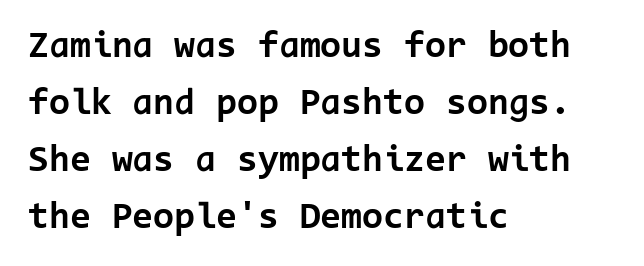
The type is set solid horizontally, with unmodified tracking. The typesetter chose a ragged-right arrangement here. Do the characters align in a grid? Yes, the font is monospaced. This rendering employs a face without finishing strokes, i.e., a sans-serif. Leading: standard.
